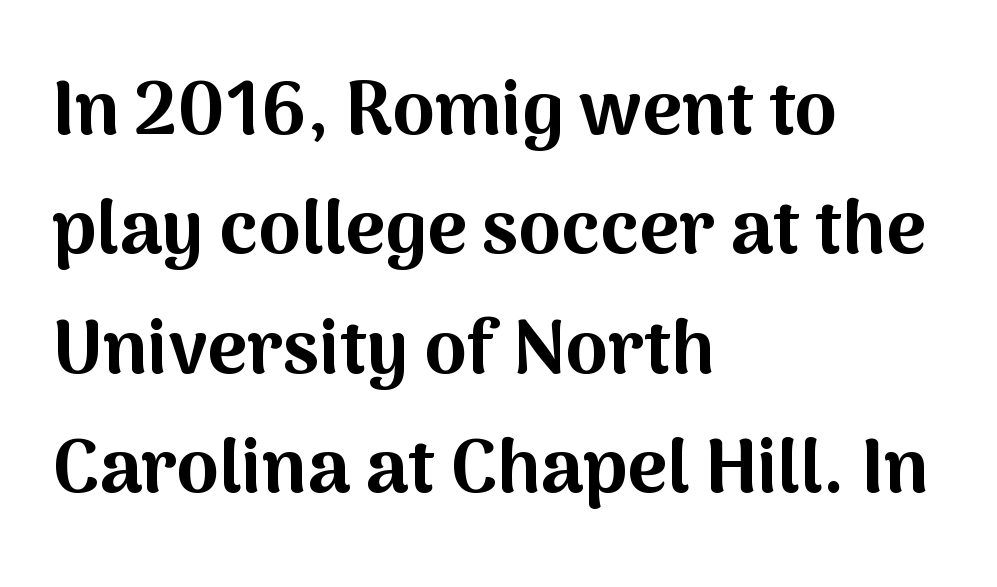
Check under the words: just untouched page. These lines are composed in type without serifs. The rendering uses natural spacing where letterforms have individual widths. Characters follow at the spacing the type designer built in. Line spacing here is normal. Unlike italic type, these characters show no tilt at all.
